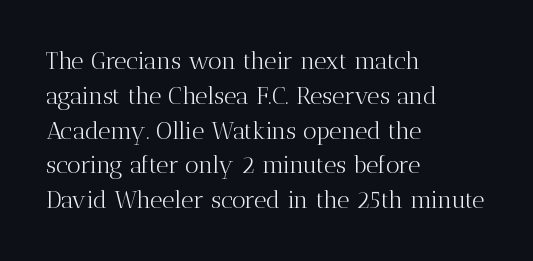
{"italic": "no", "bold": "no", "underline": "no", "align": "left", "line_spacing": "normal", "line_spacing_ratio": 1.45, "letter_spacing": "normal", "letter_spacing_em": 0.0, "glyph_px": 24}
